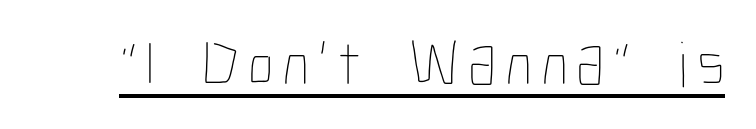
On a weight scale, this lands at 450 or below. The letters advance in unequal steps, a hallmark of proportional type. Is there an underline? Yes — a line sits under the letters. This is roman type, the default non-slanted kind.
